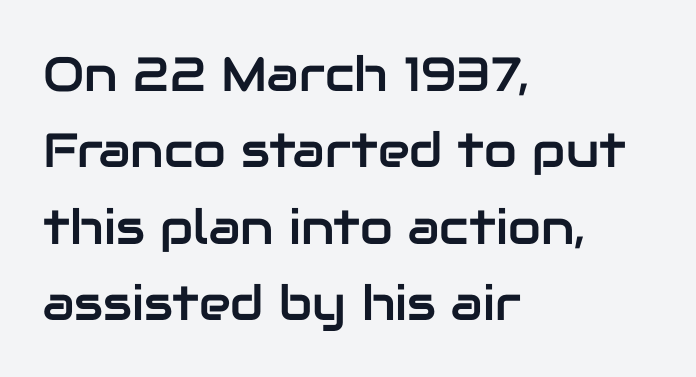
{"serif": "no", "italic": "no", "width": "normal", "stroke_contrast": "low", "x_height": "medium", "monospaced": "no", "underline": "no", "align": "left", "line_spacing": "normal", "line_spacing_ratio": 1.59, "letter_spacing": "normal", "letter_spacing_em": 0.0, "glyph_px": 48}
